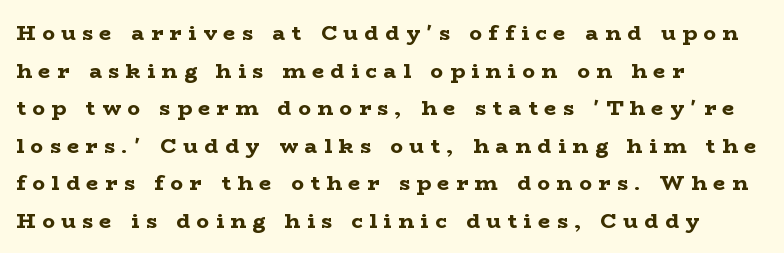
The image shows 21 px bold type, upright; set left-aligned, line spacing 1.79x, unusually wide letter spacing (+0.32 em), not underlined.
